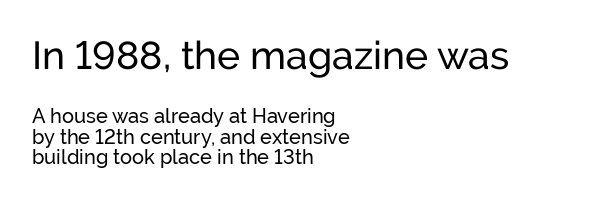
Q: Is the text italic (slanted)? A: No, it is upright.
Q: Is the typeface a serif or a sans-serif typeface? A: Sans-serif.
Q: Is the text underlined? A: No.
Q: How is the paragraph aligned? A: Left-aligned.
Q: Is the spacing between letters normal or unusually wide? A: Normal.
Q: Is the spacing between lines tight, normal or loose? A: Tight.
Q: Which block of text is set in a larger size, the first (top) or the second (bottom)? A: The first (top) one.
Q: Width (condensed, normal, or wide)? A: Normal.
Q: Stroke contrast? A: Low.
Q: x-height? A: Medium.
Q: Monospaced? A: No.
